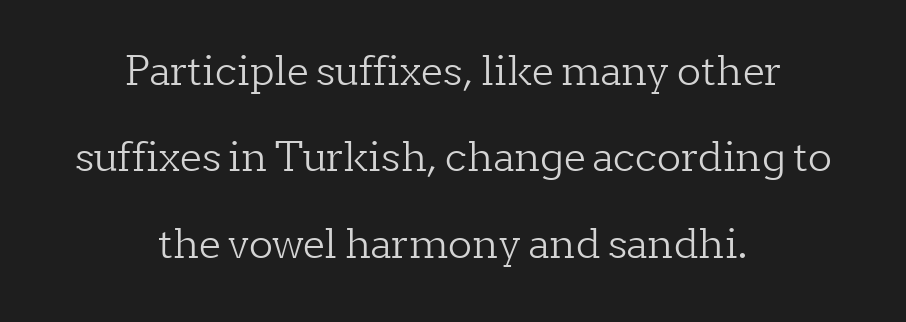
Q: Is the text bold? A: No.
Q: Is the text italic (slanted)? A: No, it is upright.
Q: Is the typeface a serif or a sans-serif typeface? A: Serif.
Q: Is the text underlined? A: No.
Q: How is the paragraph aligned? A: Centered.
Q: Is the spacing between letters normal or unusually wide? A: Normal.
Q: Is the spacing between lines tight, normal or loose? A: Loose.
Q: Width (condensed, normal, or wide)? A: Normal.
Q: Stroke contrast? A: Low.
Q: x-height? A: Medium.
Q: Monospaced? A: No.
